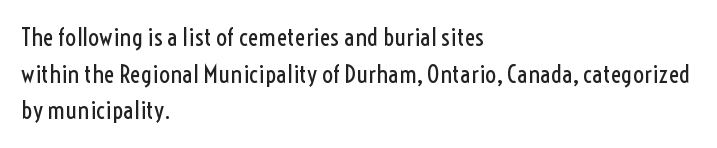
The image shows 25 px text type, upright; set left-aligned, normal line spacing (1.47x), normal letter spacing, not underlined.
